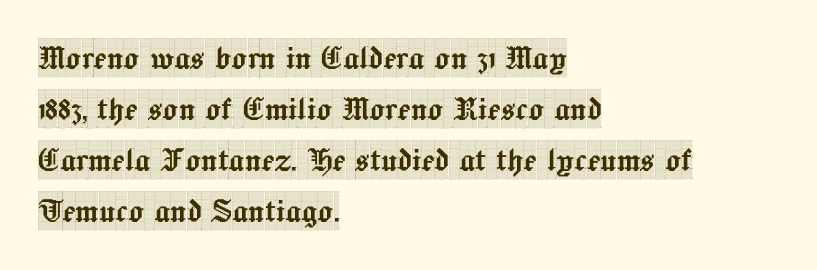
The image shows 39 px condensed serif type, upright; set left-aligned, normal line spacing (1.31x), normal letter spacing, not underlined; a large x-height.
